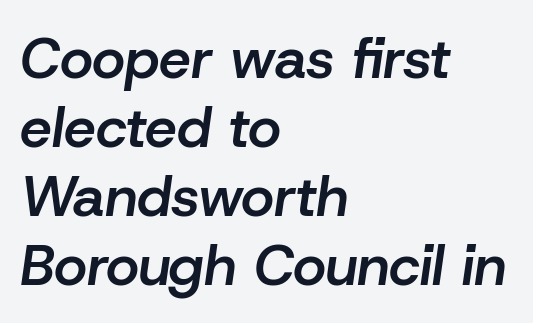
The image shows 57 px semibold type, italic (leaning right); set left-aligned, line spacing 1.21x, normal letter spacing, not underlined; low stroke contrast and a medium x-height.
